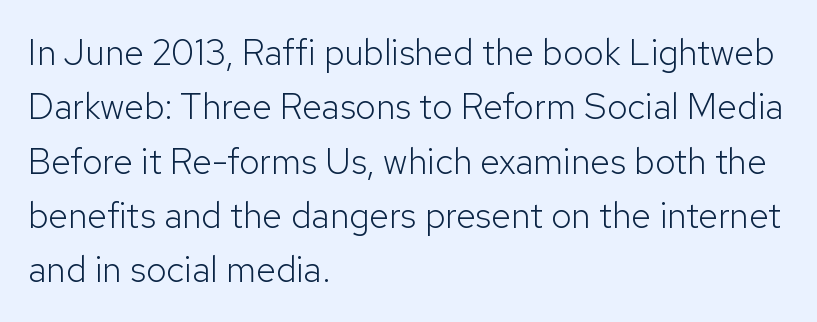
{"serif": "no", "italic": "no", "bold": "no", "weight": "light", "width": "normal", "stroke_contrast": "low", "x_height": "medium", "monospaced": "no", "underline": "no", "align": "left", "line_spacing": "normal", "line_spacing_ratio": 1.51, "letter_spacing": "normal", "letter_spacing_em": 0.0, "glyph_px": 36}
